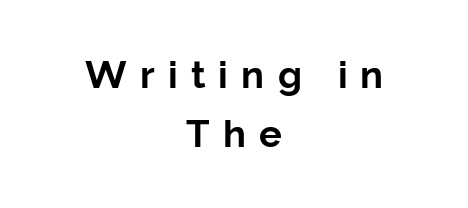
{"serif": "no", "italic": "no", "bold": "yes", "weight": "bold", "width": "normal", "stroke_contrast": "low", "x_height": "medium", "monospaced": "no", "underline": "no", "align": "center", "line_spacing": "normal", "line_spacing_ratio": 1.55, "letter_spacing": "wide", "letter_spacing_em": 0.35, "glyph_px": 38}
